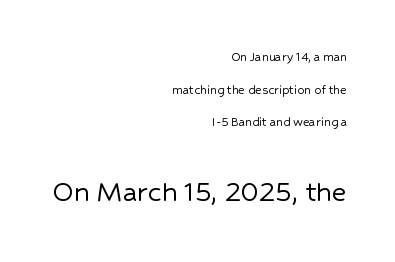
Q: Is the text italic (slanted)? A: No, it is upright.
Q: Is the typeface a serif or a sans-serif typeface? A: Sans-serif.
Q: Is the text underlined? A: No.
Q: How is the paragraph aligned? A: Right-aligned.
Q: Is the spacing between letters normal or unusually wide? A: Normal.
Q: Is the spacing between lines tight, normal or loose? A: Loose.
Q: Which block of text is set in a larger size, the first (top) or the second (bottom)? A: The second (bottom) one.
Q: Width (condensed, normal, or wide)? A: Normal.
Q: Stroke contrast? A: Low.
Q: x-height? A: Medium.
Q: Monospaced? A: No.
